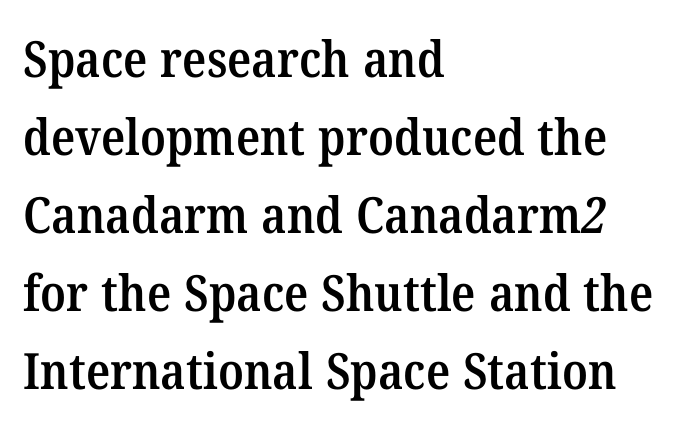
{"serif": "yes", "bold": "semi", "weight": "semibold", "width": "normal", "stroke_contrast": "medium", "x_height": "medium", "monospaced": "no", "underline": "no", "align": "left", "line_spacing": "normal", "line_spacing_ratio": 1.56, "letter_spacing": "normal", "letter_spacing_em": 0.0, "glyph_px": 50}
